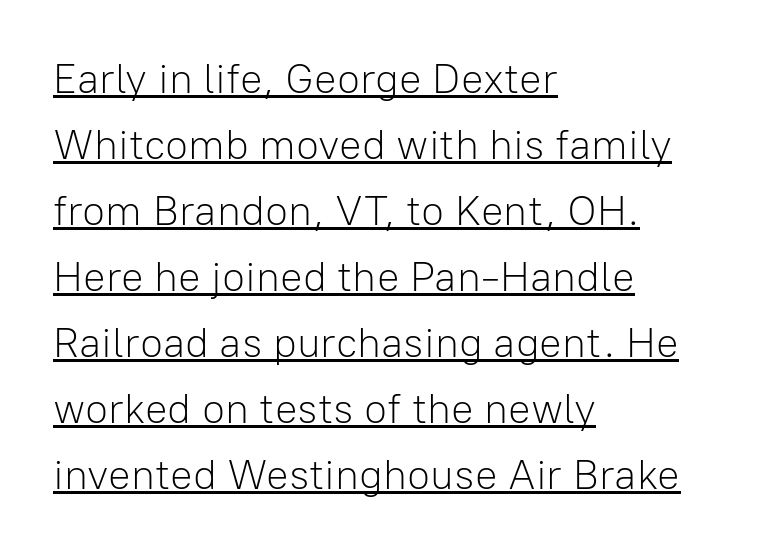
{"serif": "no", "italic": "no", "bold": "no", "weight": "light", "width": "normal", "stroke_contrast": "low", "x_height": "medium", "monospaced": "no", "underline": "yes", "align": "left", "line_spacing": "normal", "line_spacing_ratio": 1.57, "letter_spacing": "normal", "letter_spacing_em": 0.0, "glyph_px": 42}
